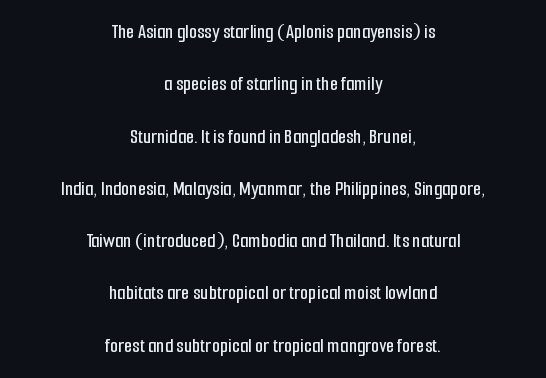
The image shows 21 px text type, upright; set centered, loose line spacing (2.49x), normal letter spacing, not underlined.
